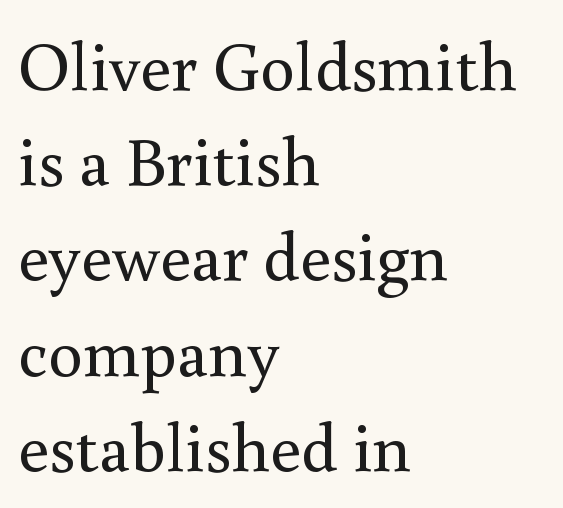
{"serif": "yes", "italic": "no", "bold": "no", "weight": "regular", "width": "normal", "stroke_contrast": "medium", "x_height": "small", "monospaced": "no", "underline": "no", "align": "left", "line_spacing": "normal", "line_spacing_ratio": 1.38, "letter_spacing": "normal", "letter_spacing_em": 0.0, "glyph_px": 69}
